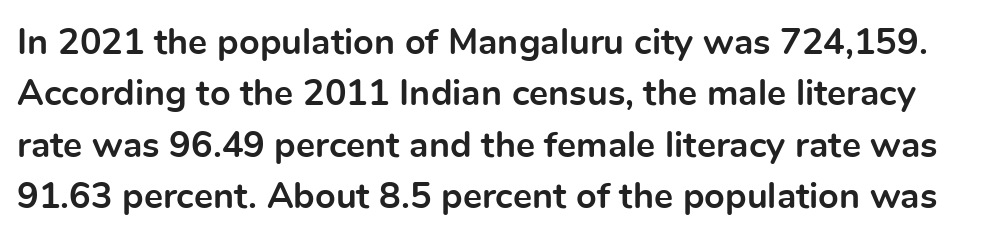
Q: Is the text bold? A: Yes.
Q: Is the text italic (slanted)? A: No, it is upright.
Q: Is the typeface a serif or a sans-serif typeface? A: Sans-serif.
Q: Is the text underlined? A: No.
Q: Is the spacing between letters normal or unusually wide? A: Normal.
Q: Is the spacing between lines tight, normal or loose? A: Normal.
Q: Width (condensed, normal, or wide)? A: Normal.
Q: x-height? A: Medium.
Q: Monospaced? A: No.
